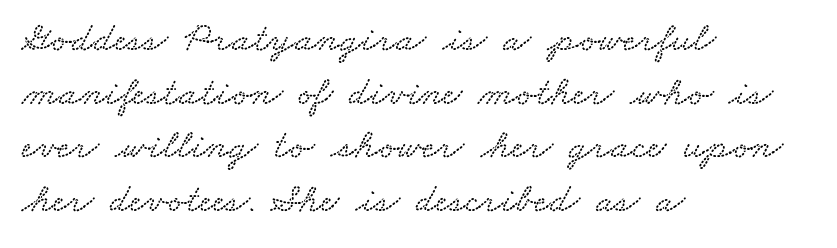
The image shows 41 px wide type; set left-aligned, normal line spacing (1.31x), normal letter spacing, not underlined; low stroke contrast and a small x-height.
